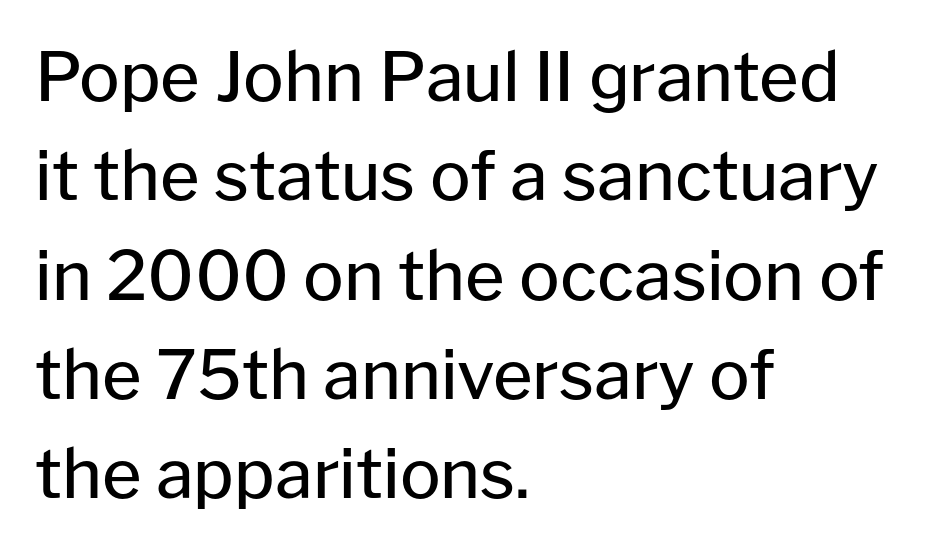
Is the block centered? No — it sits flush against the left margin. A typesetter would call this proportional, since set widths differ per character. Horizontal bands of white between lines are of average thickness. Stem width sits at or under what a default text font uses.
